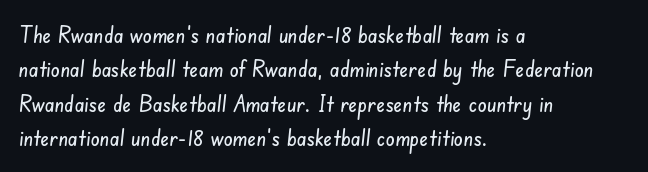
A clean baseline with only descenders dipping below it. Here the glyphs are tracked normally, forming tight word shapes. The typesetter chose a ragged-right arrangement here. Normally led — the rows are evenly, conventionally spaced.
